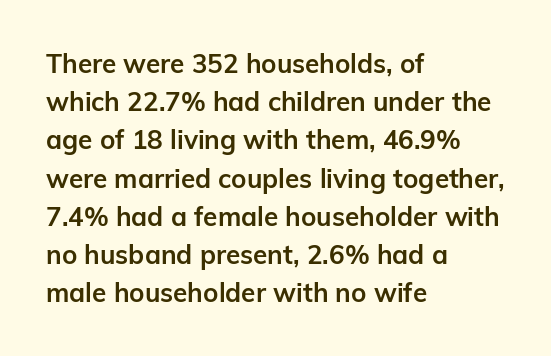
The image shows 26 px bold type, upright; set left-aligned, normal line spacing (1.47x), normal letter spacing, not underlined.
